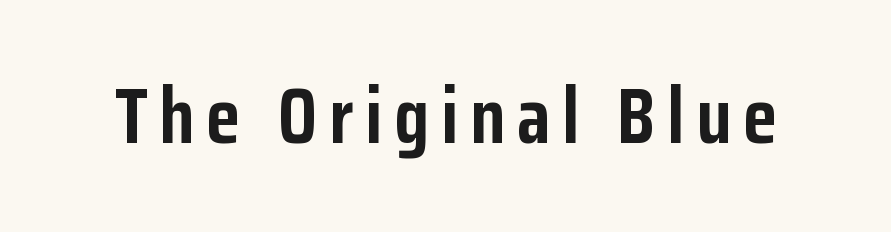
{"serif": "no", "italic": "no", "bold": "yes", "weight": "semibold", "width": "condensed", "stroke_contrast": "low", "x_height": "medium", "monospaced": "no", "underline": "no", "glyph_px": 78}
